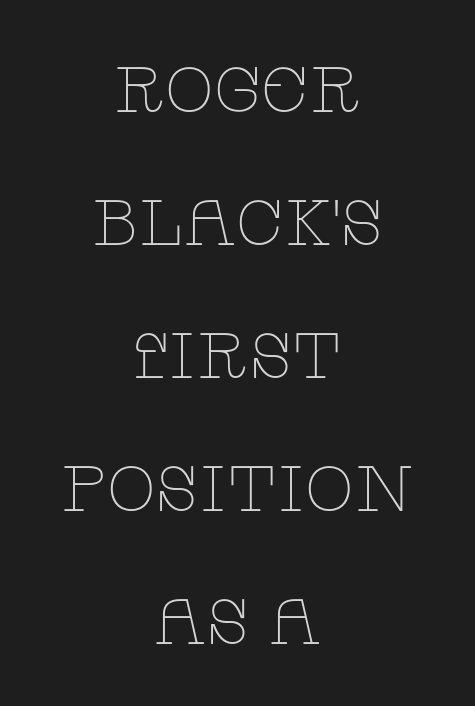
Note: serifs present on the glyphs. In terms of letterspacing, this is plain default setting. Horizontal bands of white between lines are thick stripes. A student would call this center alignment; a typographer would say set centered. Nobody drew a line under any word here.
